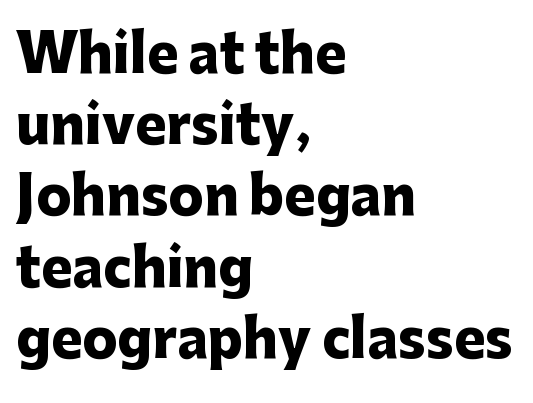
Q: Is the text bold? A: Yes.
Q: Is the text italic (slanted)? A: No, it is upright.
Q: Is the typeface a serif or a sans-serif typeface? A: Sans-serif.
Q: Is the text underlined? A: No.
Q: How is the paragraph aligned? A: Left-aligned.
Q: Is the spacing between letters normal or unusually wide? A: Normal.
Q: Is the spacing between lines tight, normal or loose? A: Normal.
Q: Width (condensed, normal, or wide)? A: Normal.
Q: Stroke contrast? A: Low.
Q: x-height? A: Medium.
Q: Monospaced? A: No.
